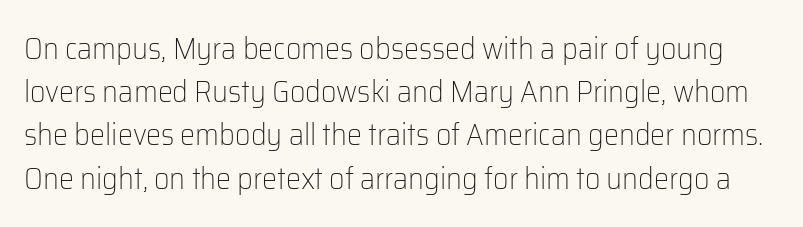
{"serif": "no", "italic": "no", "bold": "no", "weight": "light", "width": "normal", "stroke_contrast": "low", "x_height": "medium", "monospaced": "no", "underline": "no", "line_spacing": "normal", "line_spacing_ratio": 1.44, "letter_spacing": "normal", "letter_spacing_em": 0.0, "glyph_px": 30}
